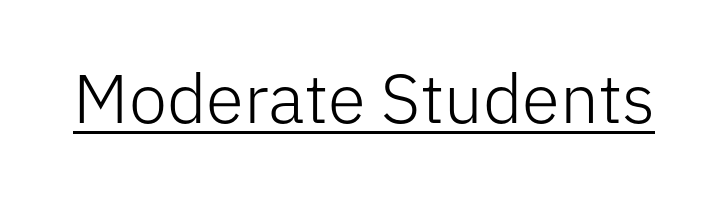
{"serif": "no", "italic": "no", "bold": "no", "weight": "light", "width": "normal", "stroke_contrast": "low", "x_height": "medium", "monospaced": "no", "underline": "yes", "letter_spacing": "normal", "letter_spacing_em": 0.0, "glyph_px": 69}
